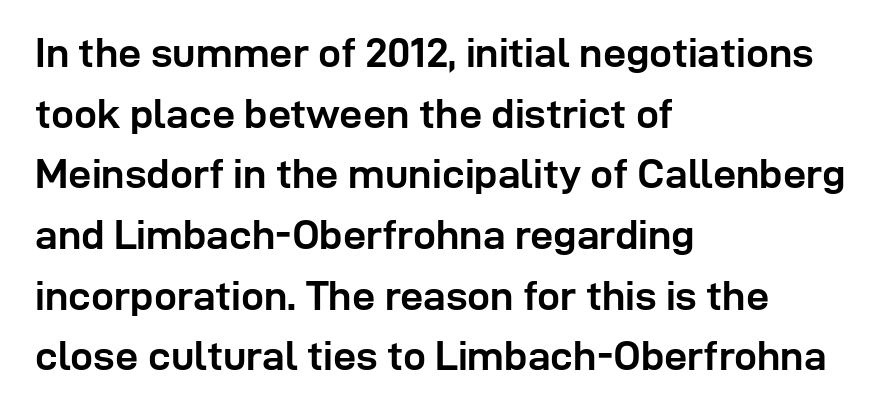
Default kerning and tracking; the words read as compact shapes. This rendering features lettering with no underline. A typesetter would call this proportional, since set widths differ per character. Vertical strokes here are truly vertical.
